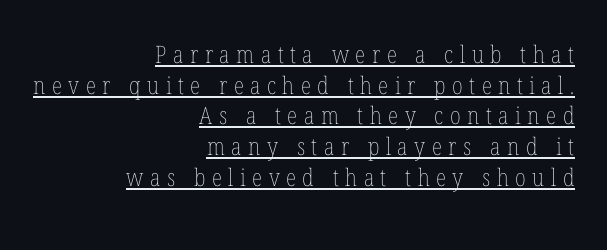
{"italic": "no", "bold": "no", "underline": "yes", "align": "right", "line_spacing": "normal", "line_spacing_ratio": 1.28, "letter_spacing": "wide", "letter_spacing_em": 0.27, "glyph_px": 24}
